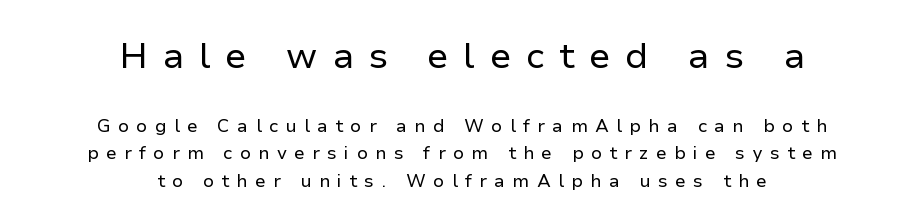
The image shows 36 px regular-weight sans-serif type, upright; set centered, normal line spacing (1.51x), unusually wide letter spacing (+0.4 em), not underlined; the first (top) block is 2.0x larger; low stroke contrast and a medium x-height.
